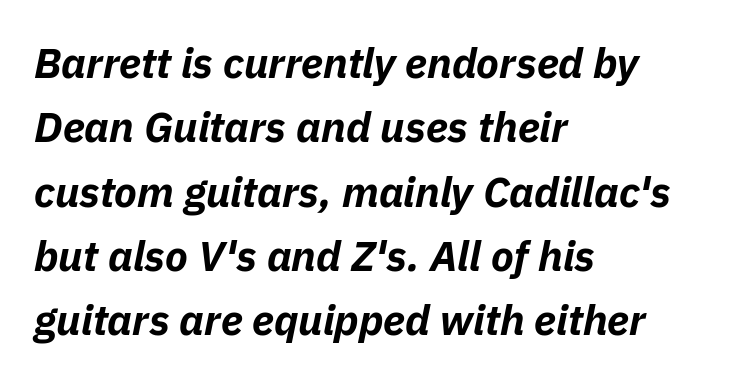
Q: Is the text bold? A: Yes.
Q: Is the text italic (slanted)? A: Yes, it leans right by about 11 degrees.
Q: Is the text underlined? A: No.
Q: How is the paragraph aligned? A: Left-aligned.
Q: Is the spacing between letters normal or unusually wide? A: Normal.
Q: Is the spacing between lines tight, normal or loose? A: Normal.
Q: Width (condensed, normal, or wide)? A: Normal.
Q: Stroke contrast? A: Low.
Q: x-height? A: Medium.
Q: Monospaced? A: No.
